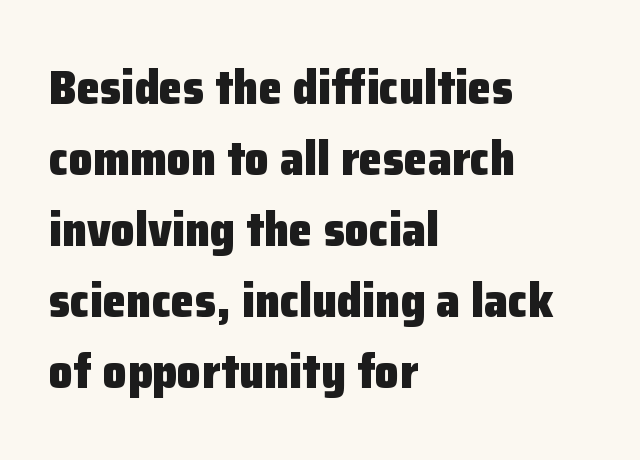
Q: Is the text bold? A: Yes.
Q: Is the text italic (slanted)? A: No, it is upright.
Q: Is the typeface a serif or a sans-serif typeface? A: Sans-serif.
Q: Is the text underlined? A: No.
Q: How is the paragraph aligned? A: Left-aligned.
Q: Is the spacing between letters normal or unusually wide? A: Normal.
Q: Is the spacing between lines tight, normal or loose? A: Normal.
Q: Width (condensed, normal, or wide)? A: Normal.
Q: Stroke contrast? A: Low.
Q: x-height? A: Medium.
Q: Monospaced? A: No.
